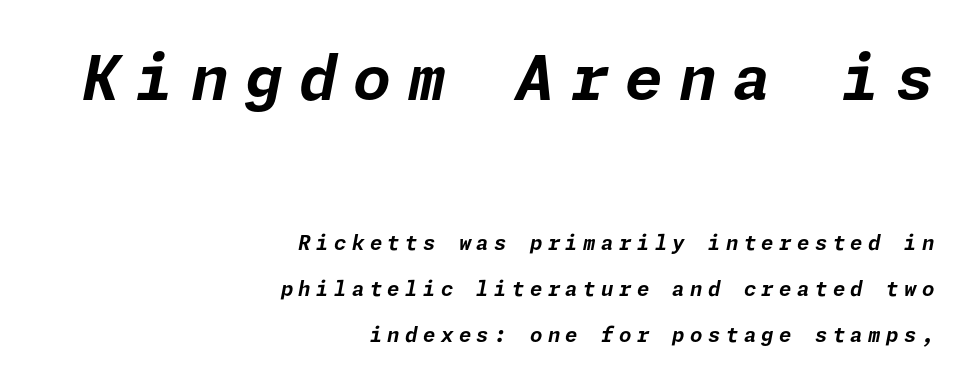
Q: Is the text bold? A: Yes.
Q: Is the text italic (slanted)? A: Yes, it leans right by about 11 degrees.
Q: Is the text underlined? A: No.
Q: How is the paragraph aligned? A: Right-aligned.
Q: Is the spacing between letters normal or unusually wide? A: Unusually wide.
Q: Is the spacing between lines tight, normal or loose? A: Loose.
Q: Which block of text is set in a larger size, the first (top) or the second (bottom)? A: The first (top) one.
Q: Width (condensed, normal, or wide)? A: Normal.
Q: Stroke contrast? A: Low.
Q: x-height? A: Medium.
